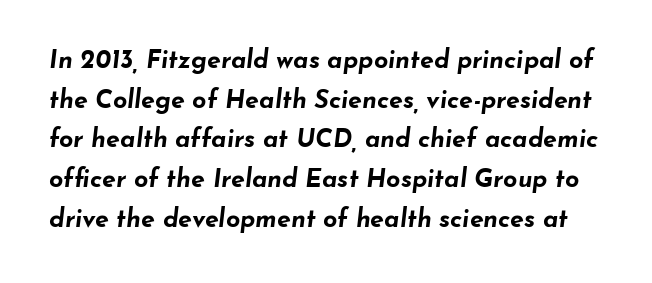
The image shows 25 px bold type, italic (leaning right); set normal line spacing (1.59x), normal letter spacing, not underlined.
